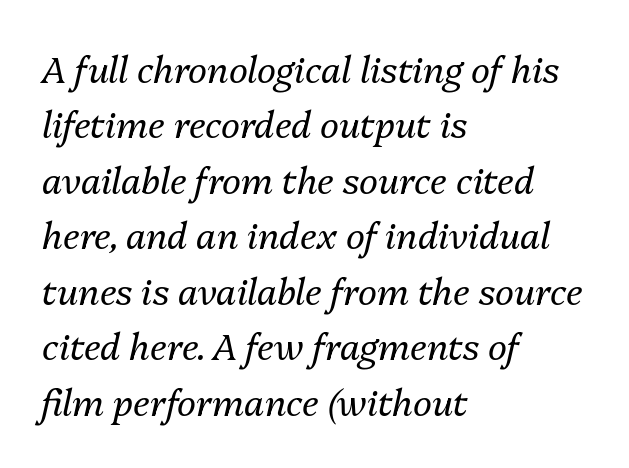
Has an underline been added? It has not. Looks like regular typesetting: each glyph gets only the width it needs. No extra tracking has been applied to these lines. Line starts are locked; line ends wander. The block of text has a typical density, with ordinary space between rows. Yep, that's italic — everything's leaning.
